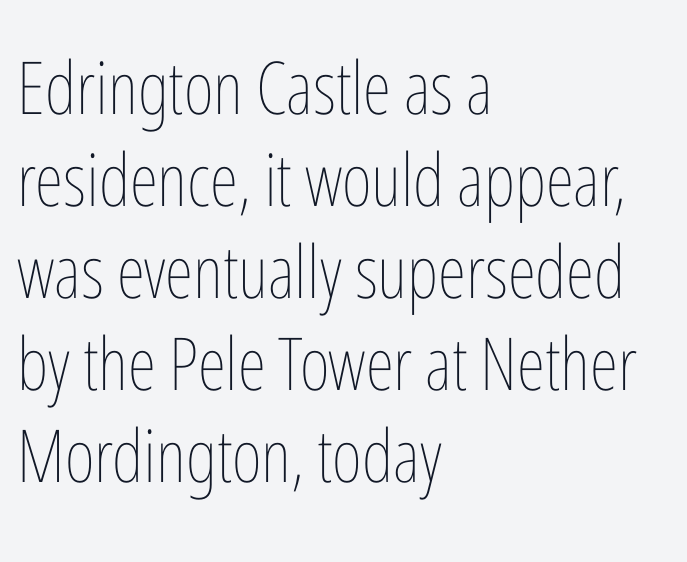
{"italic": "no", "bold": "no", "weight": "thin", "width": "condensed", "stroke_contrast": "low", "x_height": "medium", "monospaced": "no", "underline": "no", "align": "left", "line_spacing": "normal", "line_spacing_ratio": 1.26, "letter_spacing": "normal", "letter_spacing_em": 0.0, "glyph_px": 73}
